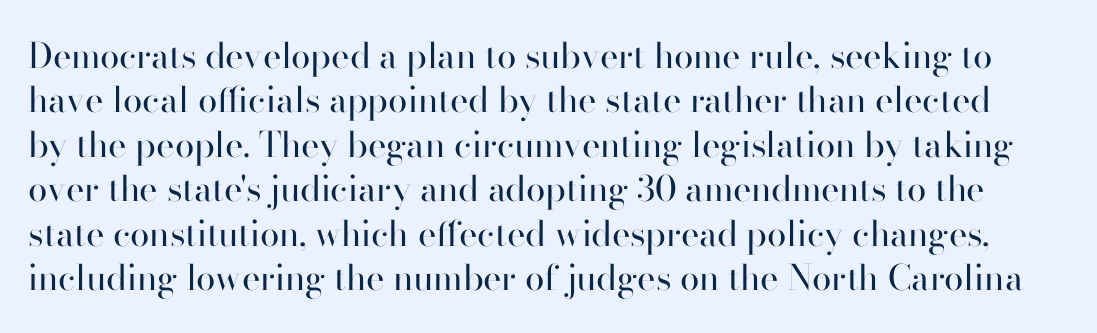
{"serif": "yes", "italic": "no", "bold": "no", "weight": "regular", "width": "normal", "stroke_contrast": "high", "x_height": "small", "monospaced": "no", "underline": "no", "line_spacing": "normal", "line_spacing_ratio": 1.27, "letter_spacing": "normal", "letter_spacing_em": 0.0, "glyph_px": 35}
